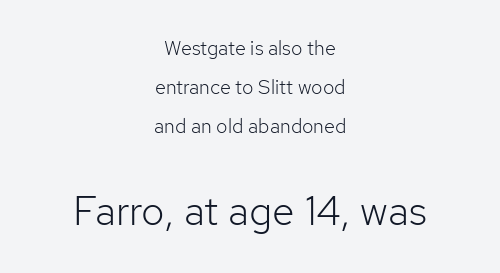
Q: Is the text bold? A: No.
Q: Is the text italic (slanted)? A: No, it is upright.
Q: Is the typeface a serif or a sans-serif typeface? A: Sans-serif.
Q: Is the text underlined? A: No.
Q: How is the paragraph aligned? A: Centered.
Q: Is the spacing between letters normal or unusually wide? A: Normal.
Q: Is the spacing between lines tight, normal or loose? A: Loose.
Q: Which block of text is set in a larger size, the first (top) or the second (bottom)? A: The second (bottom) one.
Q: Width (condensed, normal, or wide)? A: Normal.
Q: Stroke contrast? A: Low.
Q: x-height? A: Medium.
Q: Monospaced? A: No.
